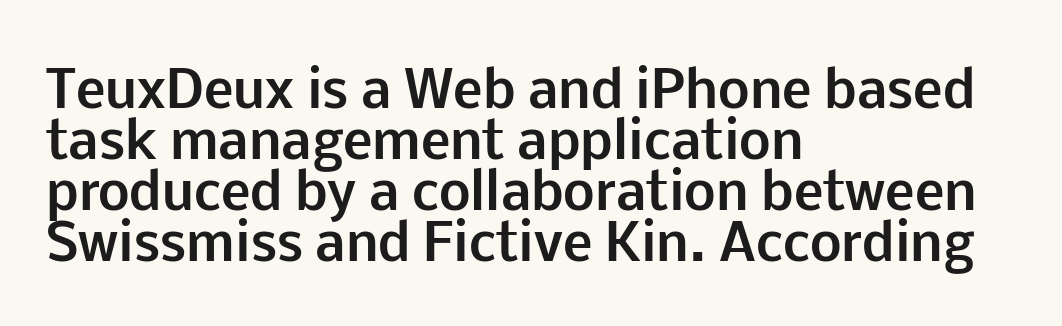
Inter-character spacing is left at the font's built-in metrics. The letters advance in unequal steps, a hallmark of proportional type. No italicization has been applied; the sample stays upright. Plenty of ink on the page — the face is bold. This is sans-serif lettering, the kind often seen on screens and signage.
